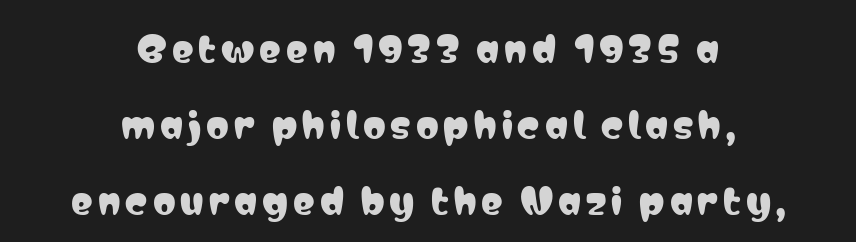
The image shows 36 px condensed sans-serif type, upright; set centered, loose line spacing (2.11x), not underlined; low stroke contrast and a medium x-height.
